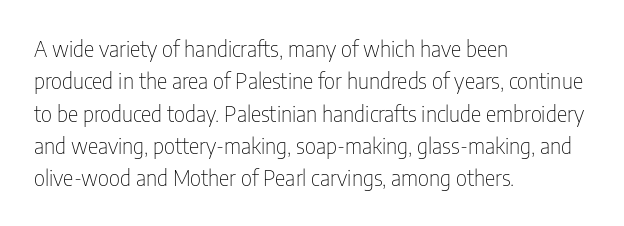
Q: Is the text bold? A: No.
Q: Is the text italic (slanted)? A: No, it is upright.
Q: Is the text underlined? A: No.
Q: How is the paragraph aligned? A: Left-aligned.
Q: Is the spacing between letters normal or unusually wide? A: Normal.
Q: Is the spacing between lines tight, normal or loose? A: Normal.
